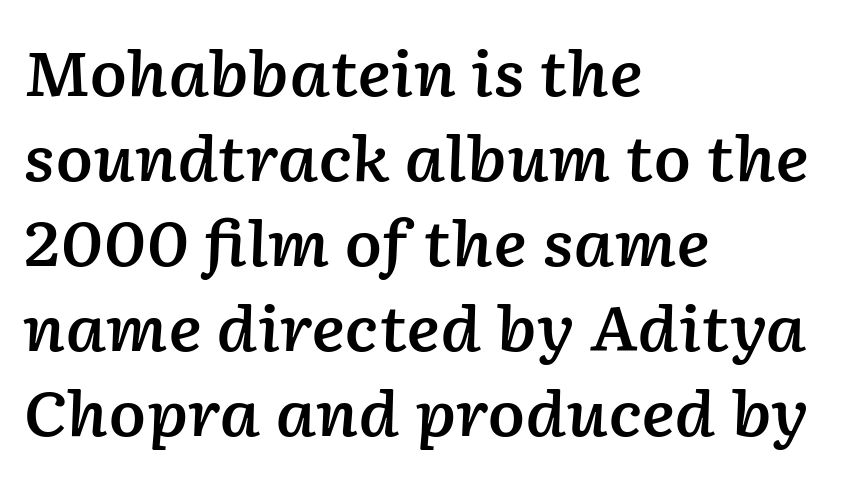
One-word summary of the alignment: left. The rendering uses natural spacing where letterforms have individual widths. The type is set solid horizontally, with unmodified tracking. The strokes are fattened partway — semibold, not bold. The font's italic variant was chosen for this text.
